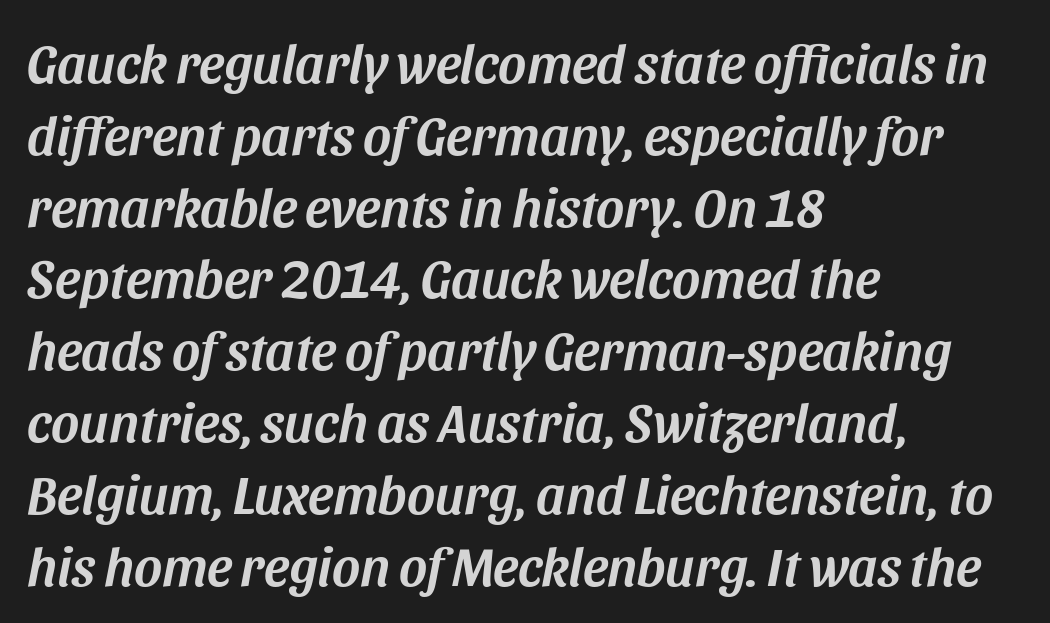
The passage is arranged the way most books set body copy — flush left. Each letter keeps its own natural width here, so spacing adapts to shape. Notice how descenders clear the ascenders below comfortably — that's standard leading. Compared with ordinary roman type, these characters are visibly tilted. Check the space under the baseline: it is left empty.
